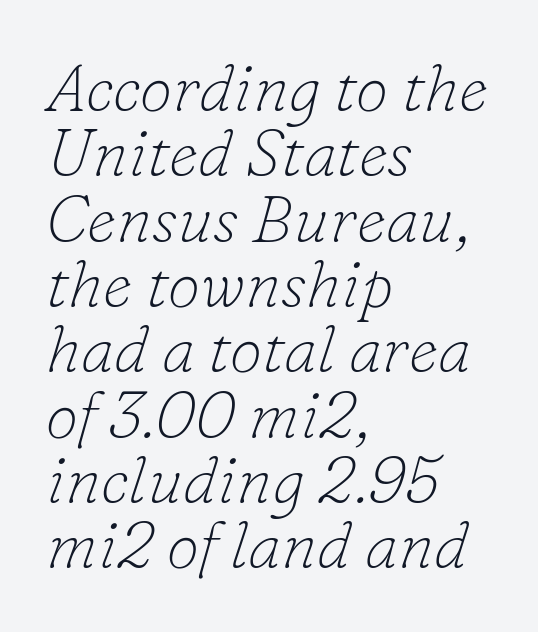
Q: Is the text bold? A: No.
Q: Is the text italic (slanted)? A: Yes, it leans right by about 16 degrees.
Q: Is the typeface a serif or a sans-serif typeface? A: Serif.
Q: Is the text underlined? A: No.
Q: How is the paragraph aligned? A: Left-aligned.
Q: Is the spacing between letters normal or unusually wide? A: Normal.
Q: Is the spacing between lines tight, normal or loose? A: Tight.
Q: Width (condensed, normal, or wide)? A: Normal.
Q: Stroke contrast? A: Low.
Q: x-height? A: Small.
Q: Monospaced? A: No.
